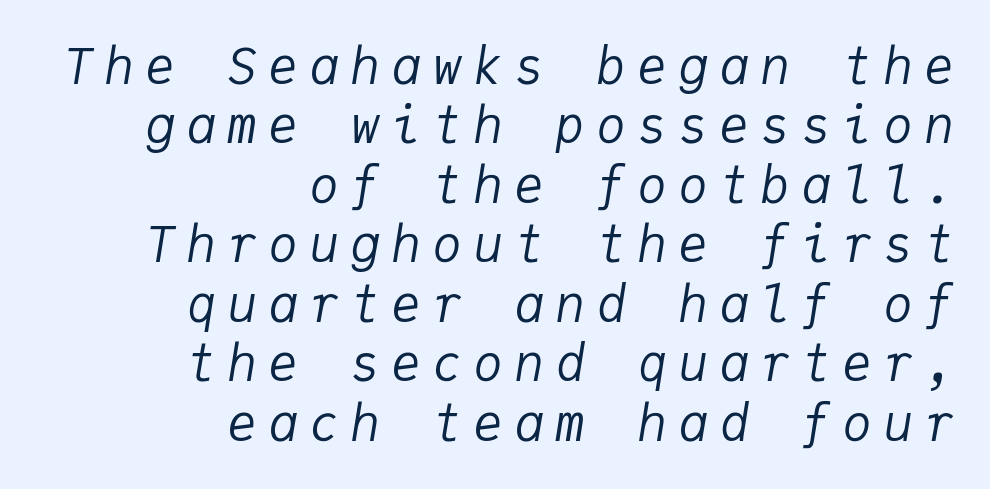
The image shows 50 px regular-weight type, italic (leaning right), monospaced; set right-aligned, line spacing 1.19x, unusually wide letter spacing (+0.22 em), not underlined; low stroke contrast and a medium x-height.
